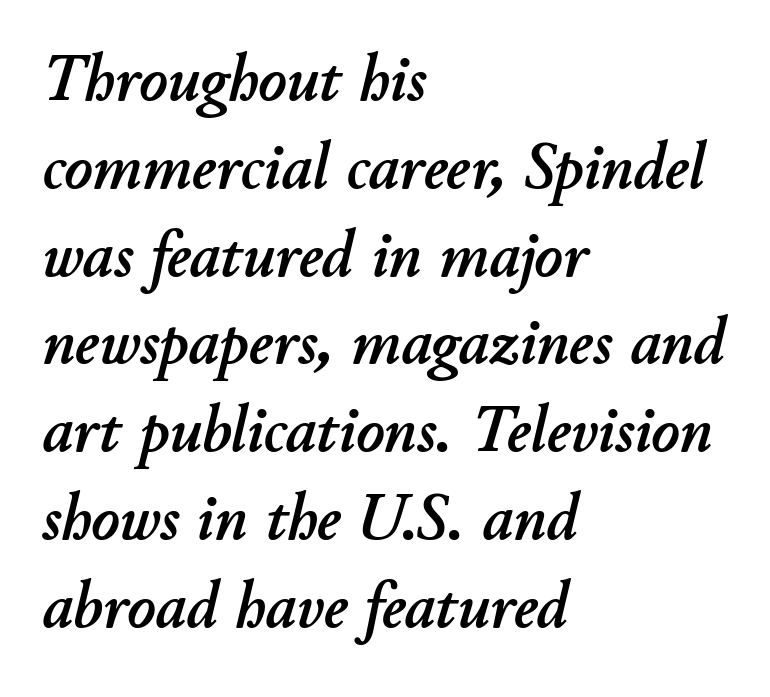
The image shows 67 px text type, italic (leaning right); set left-aligned, normal line spacing (1.31x), normal letter spacing, not underlined; low stroke contrast and a small x-height.
